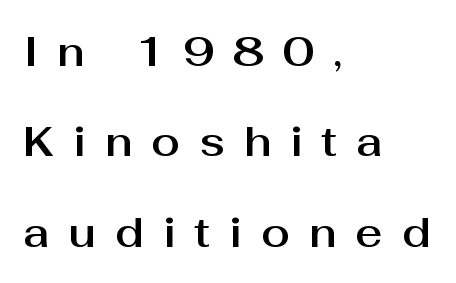
{"serif": "no", "italic": "no", "width": "normal", "stroke_contrast": "medium", "x_height": "medium", "monospaced": "no", "underline": "no", "align": "left", "line_spacing": "loose", "line_spacing_ratio": 2.15, "letter_spacing": "wide", "letter_spacing_em": 0.45, "glyph_px": 42}
